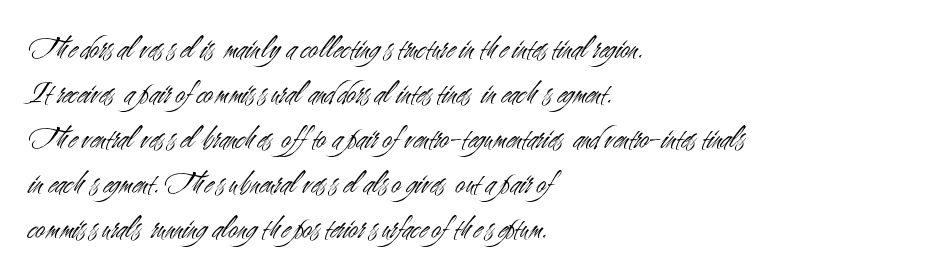
Q: Is the text bold? A: No.
Q: Is the text italic (slanted)? A: Yes.
Q: Is the typeface a serif or a sans-serif typeface? A: Sans-serif.
Q: Is the text underlined? A: No.
Q: How is the paragraph aligned? A: Left-aligned.
Q: Is the spacing between letters normal or unusually wide? A: Normal.
Q: Is the spacing between lines tight, normal or loose? A: Normal.
Q: Width (condensed, normal, or wide)? A: Condensed.
Q: Stroke contrast? A: Medium.
Q: x-height? A: Small.
Q: Monospaced? A: No.
